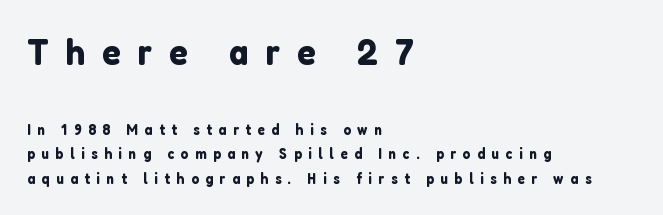
Q: Is the text italic (slanted)? A: No, it is upright.
Q: Is the typeface a serif or a sans-serif typeface? A: Sans-serif.
Q: Is the text underlined? A: No.
Q: How is the paragraph aligned? A: Left-aligned.
Q: Is the spacing between letters normal or unusually wide? A: Unusually wide.
Q: Is the spacing between lines tight, normal or loose? A: Normal.
Q: Which block of text is set in a larger size, the first (top) or the second (bottom)? A: The first (top) one.
Q: Width (condensed, normal, or wide)? A: Normal.
Q: Stroke contrast? A: Low.
Q: x-height? A: Medium.
Q: Monospaced? A: No.
